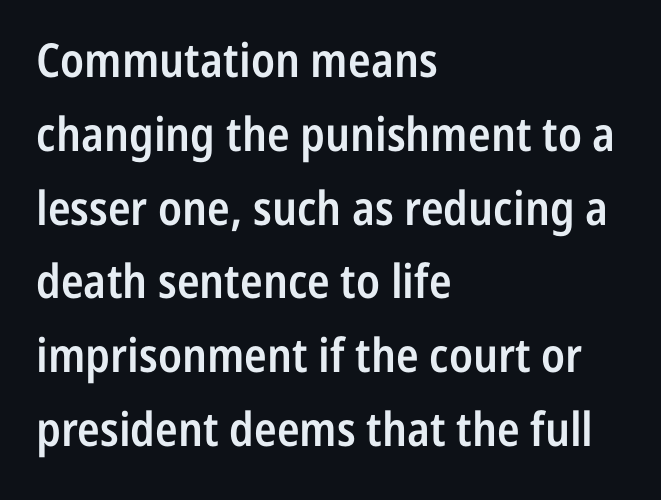
The image shows 47 px semibold, condensed sans-serif type, upright; set left-aligned, normal line spacing (1.57x), normal letter spacing, not underlined; low stroke contrast and a medium x-height.
